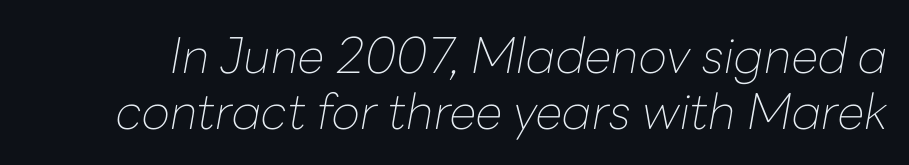
The image shows 49 px thin type, italic (leaning right); set tight line spacing (1.15x), normal letter spacing, not underlined; low stroke contrast and a medium x-height.
